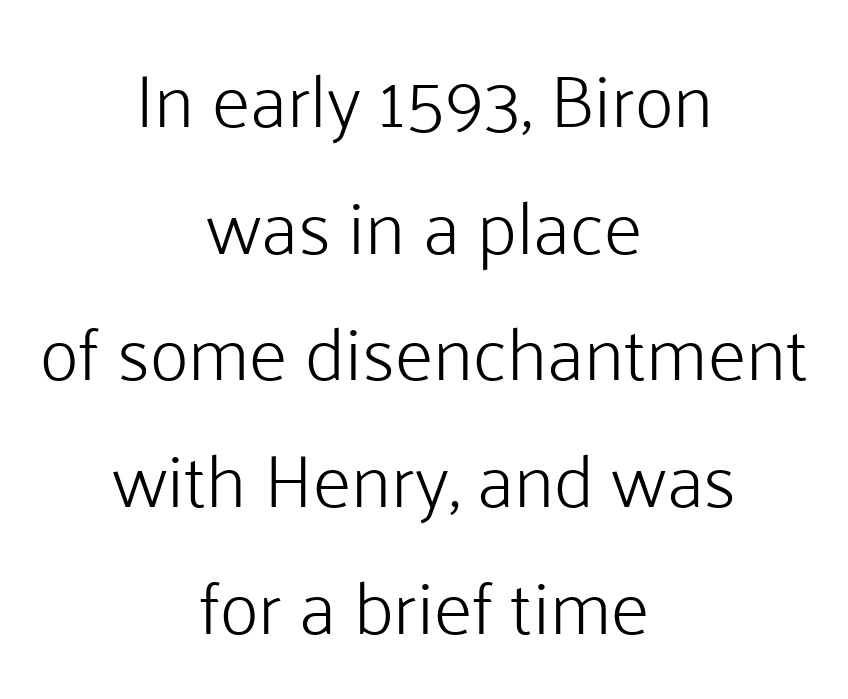
This is sans-serif lettering, the kind often seen on screens and signage. Is this a fixed-width face? No — the glyphs have proportional, varying widths. In CSS terms this would be text-align: center. Rows of type keep a routine distance in the vertical direction.
